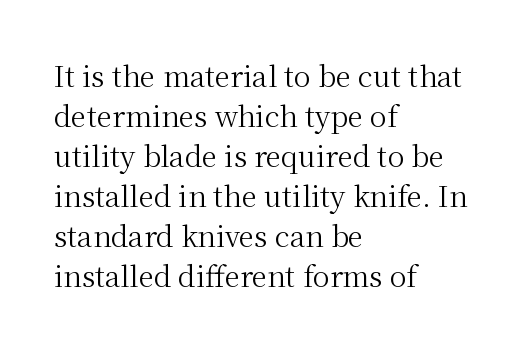
Q: Is the text bold? A: No.
Q: Is the text italic (slanted)? A: No, it is upright.
Q: Is the typeface a serif or a sans-serif typeface? A: Serif.
Q: Is the text underlined? A: No.
Q: How is the paragraph aligned? A: Left-aligned.
Q: Is the spacing between letters normal or unusually wide? A: Normal.
Q: Is the spacing between lines tight, normal or loose? A: Normal.
Q: Width (condensed, normal, or wide)? A: Normal.
Q: Stroke contrast? A: Medium.
Q: x-height? A: Medium.
Q: Monospaced? A: No.
